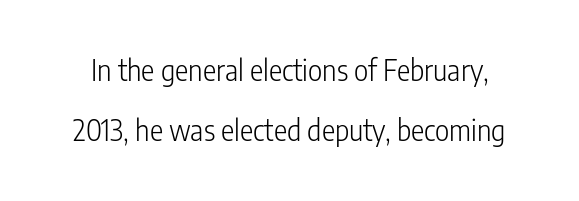
{"serif": "no", "italic": "no", "bold": "no", "weight": "light", "width": "condensed", "stroke_contrast": "low", "x_height": "medium", "monospaced": "no", "underline": "no", "line_spacing": "loose", "line_spacing_ratio": 2.16, "letter_spacing": "normal", "letter_spacing_em": 0.0, "glyph_px": 28}
